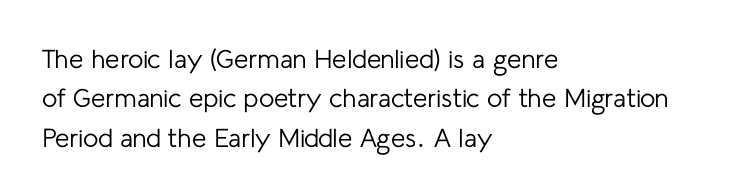
A typesetter would mark this as roman, not italic. Does the leading feel generous? No, just average. The typesetter chose a ragged-right arrangement here. The gaps between neighbouring characters are ordinary and unremarkable. Is this a heavy cut? Hardly; it is regular or lighter. The space directly below the letters is spotless.
